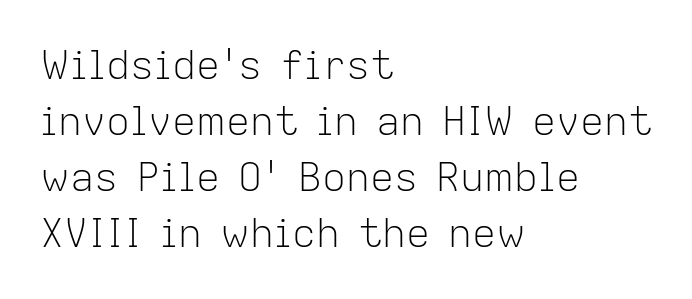
Q: Is the text bold? A: No.
Q: Is the text italic (slanted)? A: No, it is upright.
Q: Is the typeface a serif or a sans-serif typeface? A: Sans-serif.
Q: Is the text underlined? A: No.
Q: How is the paragraph aligned? A: Left-aligned.
Q: Is the spacing between letters normal or unusually wide? A: Normal.
Q: Is the spacing between lines tight, normal or loose? A: Normal.
Q: Width (condensed, normal, or wide)? A: Normal.
Q: Stroke contrast? A: Low.
Q: x-height? A: Medium.
Q: Monospaced? A: No.
